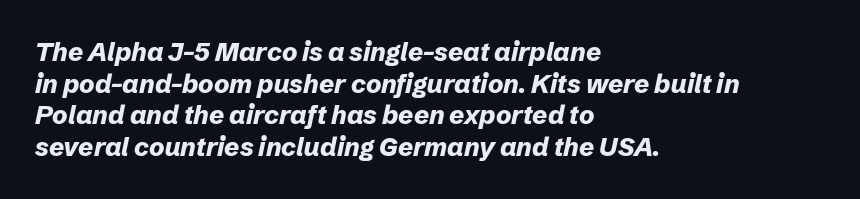
Set as a true bold cut, around the 700 mark. Plain, unruled lines of type. Looking at the ascenders, they clearly lean. The letterforms sit shoulder to shoulder at normal distance.
